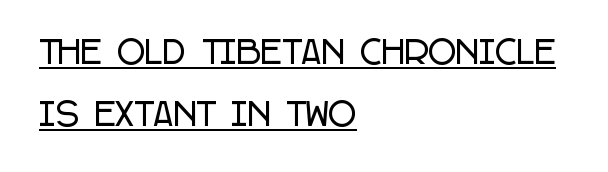
Q: Is the text italic (slanted)? A: No, it is upright.
Q: Is the typeface a serif or a sans-serif typeface? A: Sans-serif.
Q: Is the text underlined? A: Yes.
Q: How is the paragraph aligned? A: Left-aligned.
Q: Is the spacing between letters normal or unusually wide? A: Normal.
Q: Is the spacing between lines tight, normal or loose? A: Loose.
Q: Width (condensed, normal, or wide)? A: Condensed.
Q: Stroke contrast? A: Low.
Q: x-height? A: Large.
Q: Monospaced? A: No.
